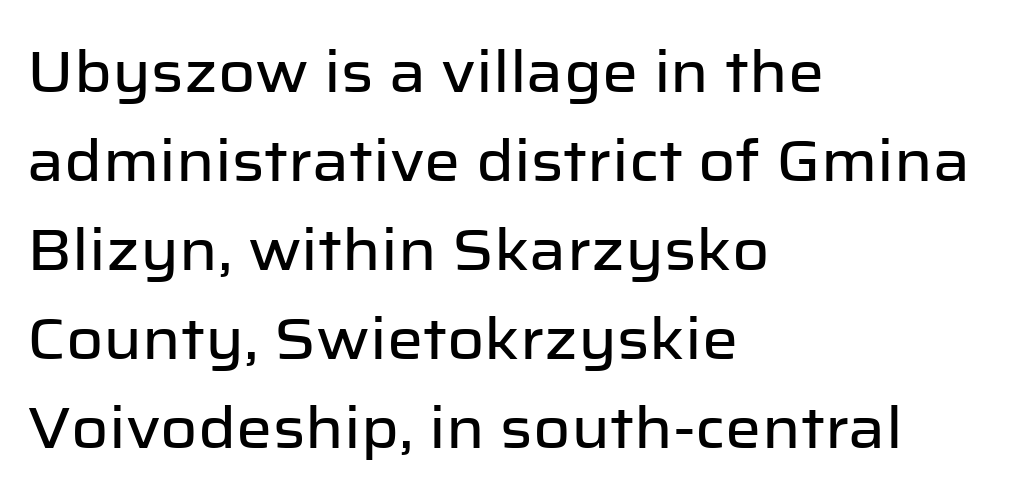
Nope, not italic — everything's standing straight. The letters sit at their default tracking, neither squeezed nor spread. The paragraph has a hard left edge and a soft right edge. A typesetter would call this leading conventional body-copy spacing.
